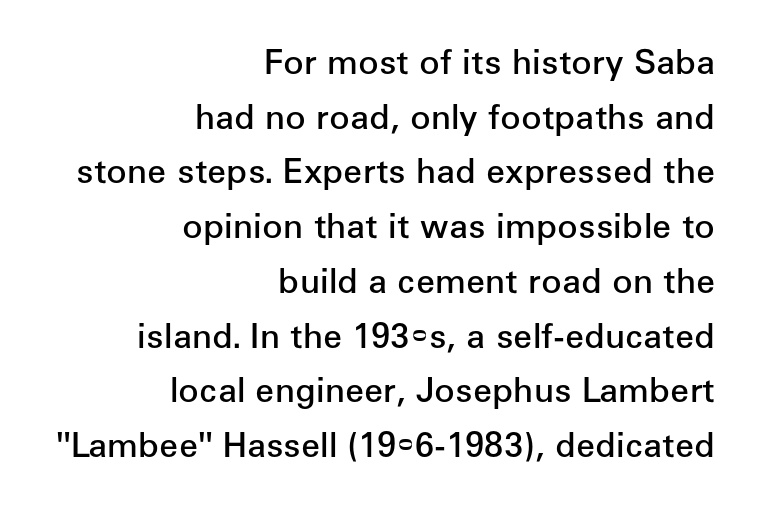
Do the characters align in a grid? No, the font is proportional. The horizontal fit of the characters is conventional and even. The characters display no serif detailing; their extremities are plain. Line endings align vertically; line beginnings do not. Glance below the letters and you will spot only blank space. This sample uses an upright cut, with every glyph sitting square on the baseline.
